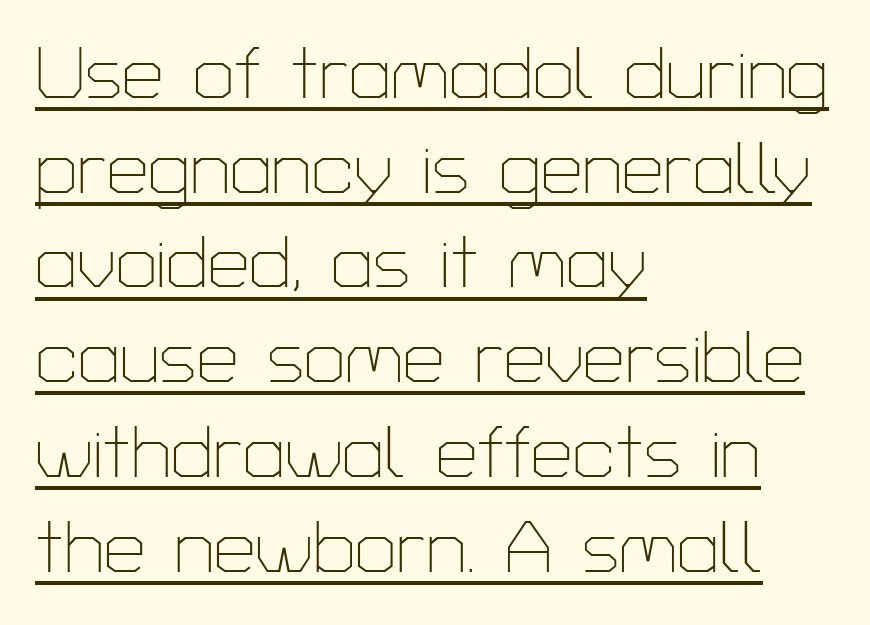
The image shows 74 px thin sans-serif type, upright; set left-aligned, normal line spacing (1.28x), normal letter spacing, underlined; low stroke contrast and a medium x-height.
